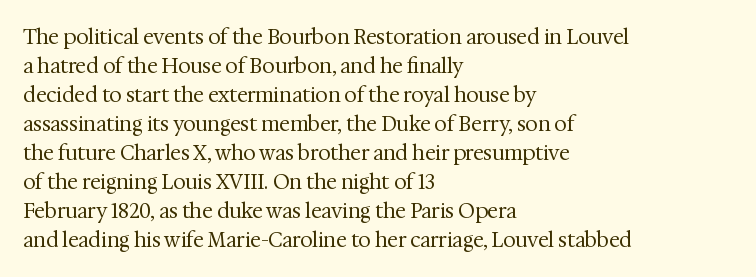
Beneath every word, the page is bare. Stems here are at most as thick as an everyday book face. When letters stand straight like this, we call the style roman or upright. This rendering leaves character spacing at its baseline value. The rendering uses a moderate line-height, typical for paragraphs.
